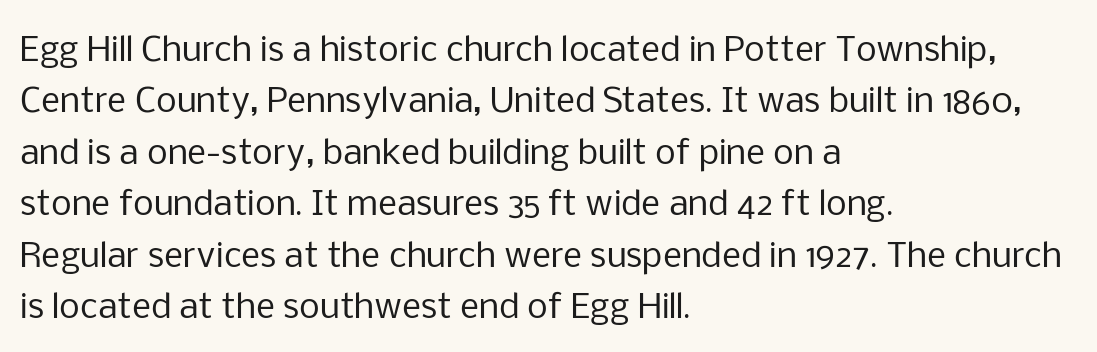
{"serif": "no", "italic": "no", "bold": "no", "weight": "regular", "width": "normal", "stroke_contrast": "low", "x_height": "medium", "monospaced": "no", "underline": "no", "align": "left", "line_spacing": "normal", "line_spacing_ratio": 1.56, "letter_spacing": "normal", "letter_spacing_em": 0.0, "glyph_px": 33}
